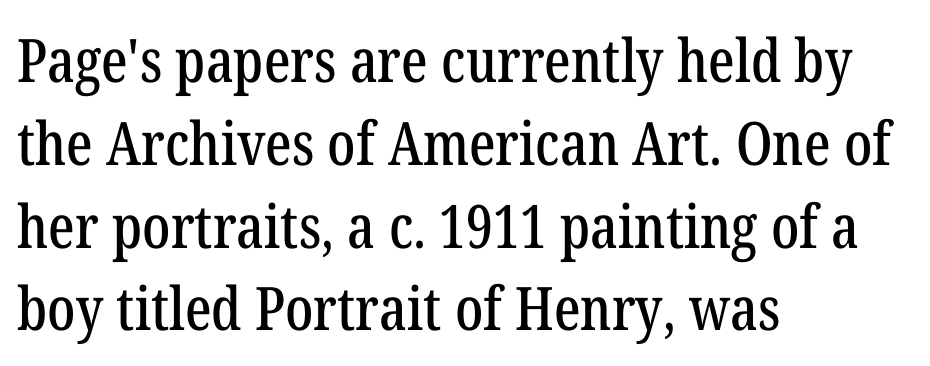
The characters display serif detailing at their extremities. A typesetter would call this leading conventional body-copy spacing. Rendered with straight, roman letterforms. A typesetter would call this proportional, since set widths differ per character. Is the block centered? No — it sits flush against the left margin.
